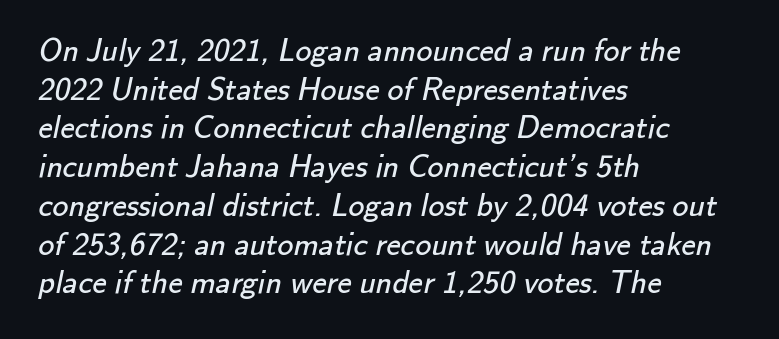
The characters are drawn with everyday or finer stroke widths. The letterforms sit shoulder to shoulder at normal distance. Clear beneath every line of the passage. The type family on display is of the sans-serif kind. The rendering anchors every line to the left-hand side.
